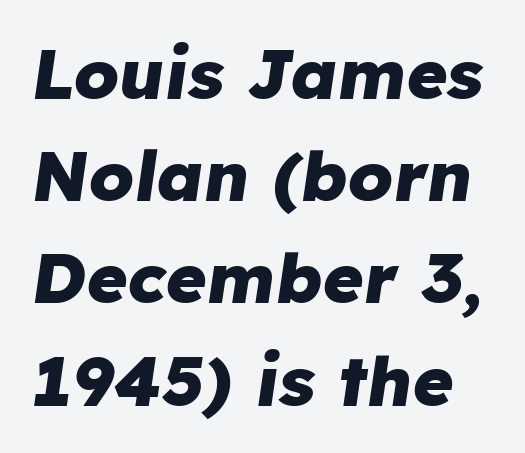
Posture: slanted. Spacing verdict: proportional, widths tailored to each character. Each row of text sits above clean, open space. You could call the tracking neutral — neither tight nor loose. In terms of leading, this rendering sits right in the middle.
